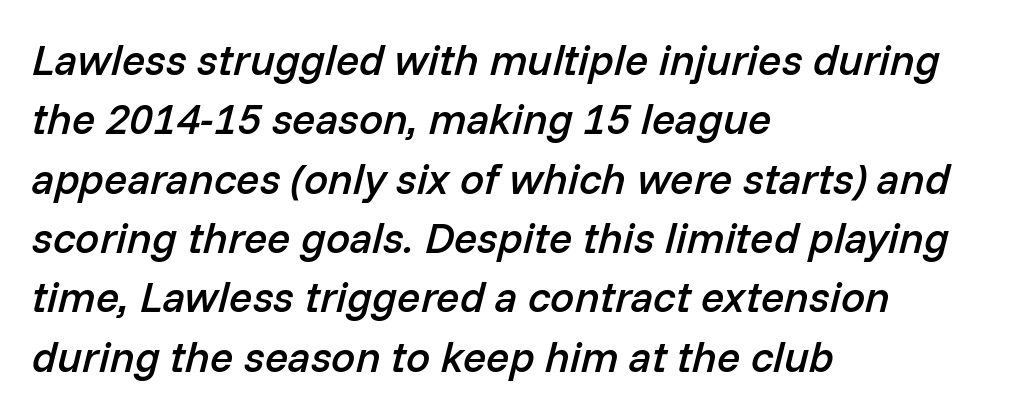
The line texture is even and compact thanks to regular tracking. Moderately thickened strokes mark this as semibold type. Baseline-to-baseline distance is the conventional proportion of letter height. Nobody drew a line under any word here.
